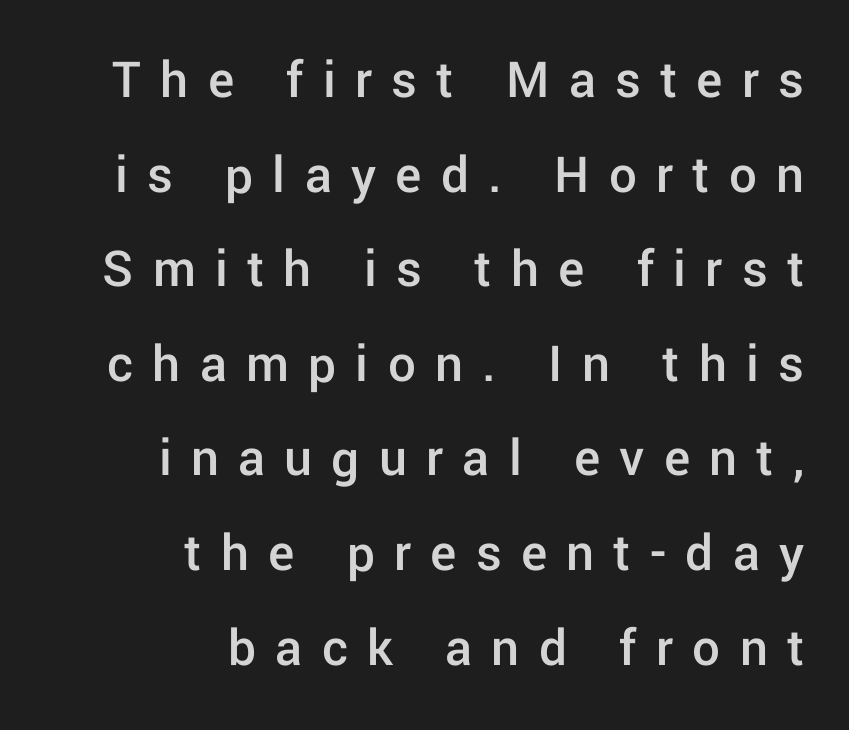
The image shows 55 px semibold sans-serif type, upright; set right-aligned, line spacing 1.72x, unusually wide letter spacing (+0.35 em), not underlined; low stroke contrast and a medium x-height.
